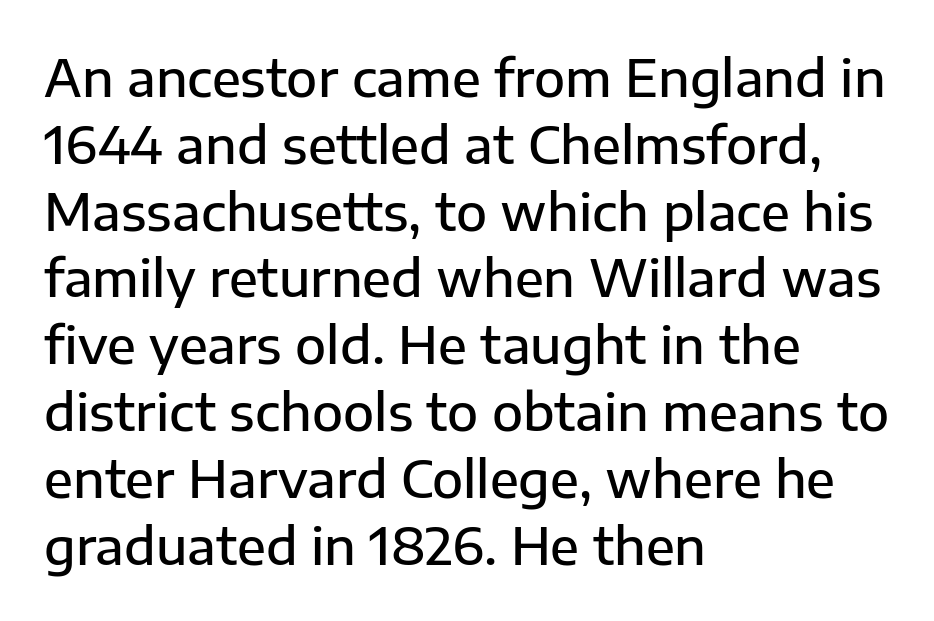
{"serif": "no", "italic": "no", "bold": "semi", "weight": "semibold", "width": "normal", "stroke_contrast": "low", "x_height": "medium", "monospaced": "no", "underline": "no", "align": "left", "line_spacing": "normal", "line_spacing_ratio": 1.31, "letter_spacing": "normal", "letter_spacing_em": 0.0, "glyph_px": 51}
